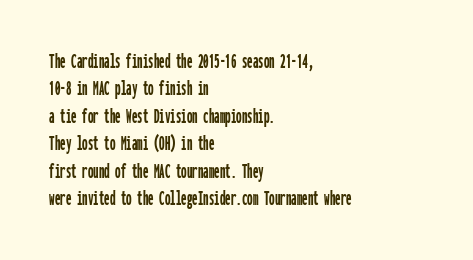
{"italic": "no", "underline": "no", "align": "left", "line_spacing": "normal", "line_spacing_ratio": 1.25, "letter_spacing": "normal", "letter_spacing_em": 0.0, "glyph_px": 22}
